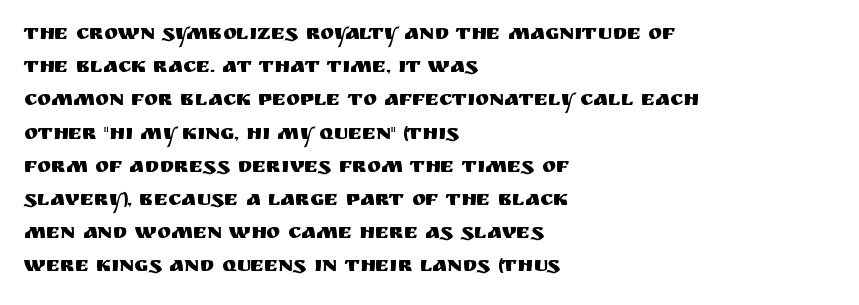
{"italic": "no", "underline": "no", "align": "left", "line_spacing": "normal", "line_spacing_ratio": 1.58, "letter_spacing": "normal", "letter_spacing_em": 0.0, "glyph_px": 21}
